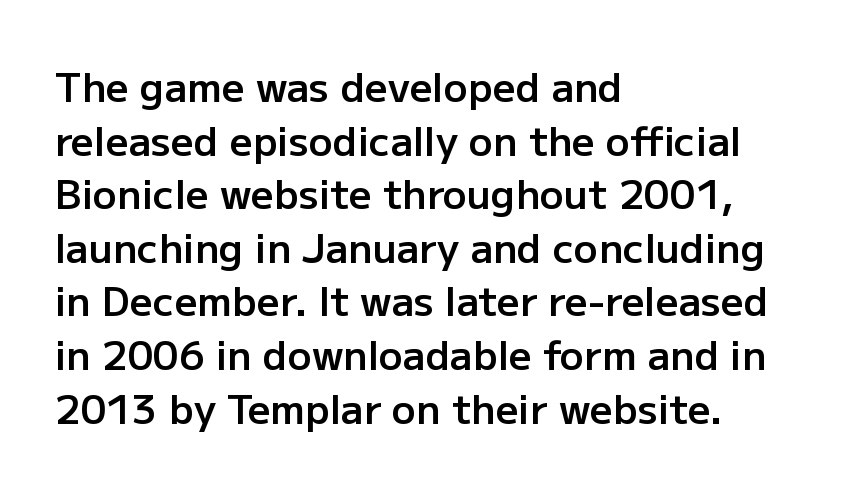
The image shows 40 px semibold sans-serif type, upright; set left-aligned, normal line spacing (1.34x), normal letter spacing, not underlined; low stroke contrast and a medium x-height.
